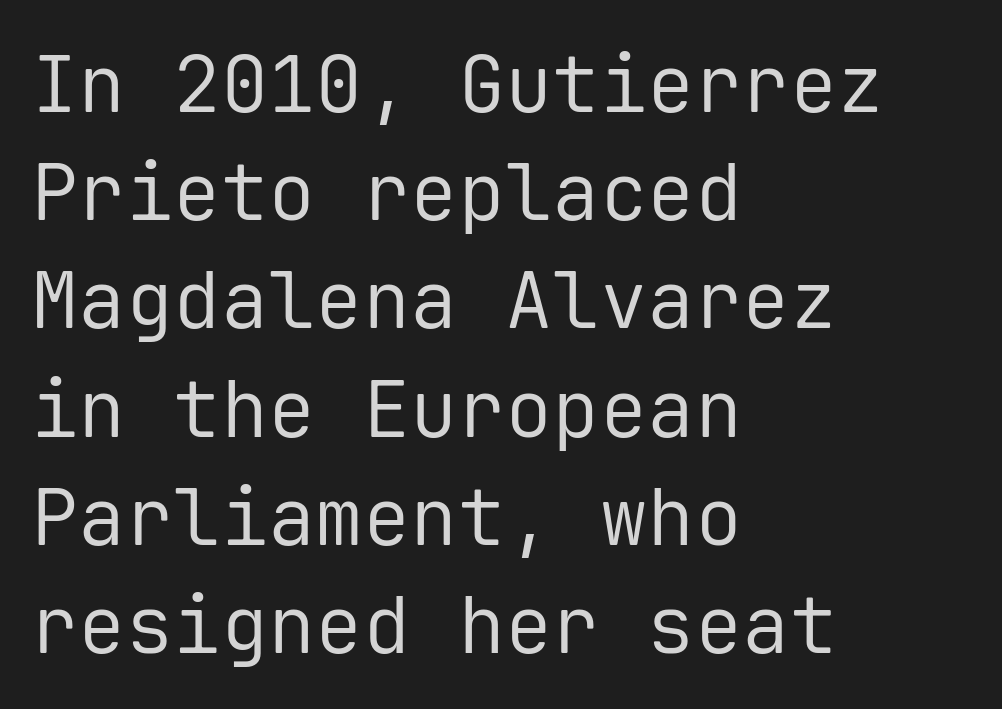
Are there feet on the stems? There aren't — it's a sans. Unmarked baselines from the first word to the last. If you drew a line through each stem, it would be perfectly vertical. Tracking here is standard; glyphs follow each other at the usual distance. The typesetting does not lean heavy: it is not bold. This sample has the even, mechanical cadence of fixed-width lettering.
